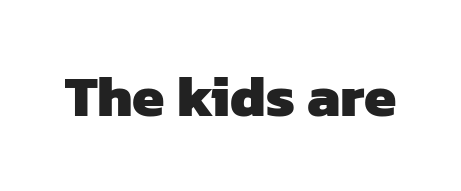
Q: Is the text bold? A: Yes.
Q: Is the typeface a serif or a sans-serif typeface? A: Sans-serif.
Q: Is the text underlined? A: No.
Q: Is the spacing between letters normal or unusually wide? A: Normal.
Q: Width (condensed, normal, or wide)? A: Normal.
Q: Stroke contrast? A: Low.
Q: x-height? A: Medium.
Q: Monospaced? A: No.
